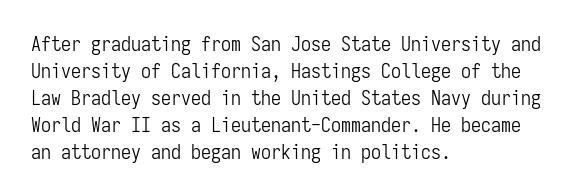
This sample uses an upright cut, with every glyph sitting square on the baseline. Reading down the column, the eye jumps a familiar distance to each next line. The horizontal fit of the characters is conventional and even. This is not heavy type; no bold has been used.
